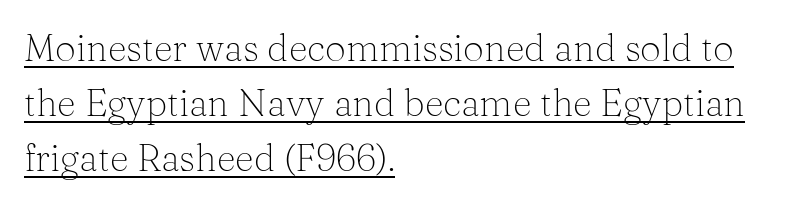
The image shows 37 px light serif type, upright; set left-aligned, normal line spacing (1.48x), normal letter spacing, underlined; medium stroke contrast and a medium x-height.
